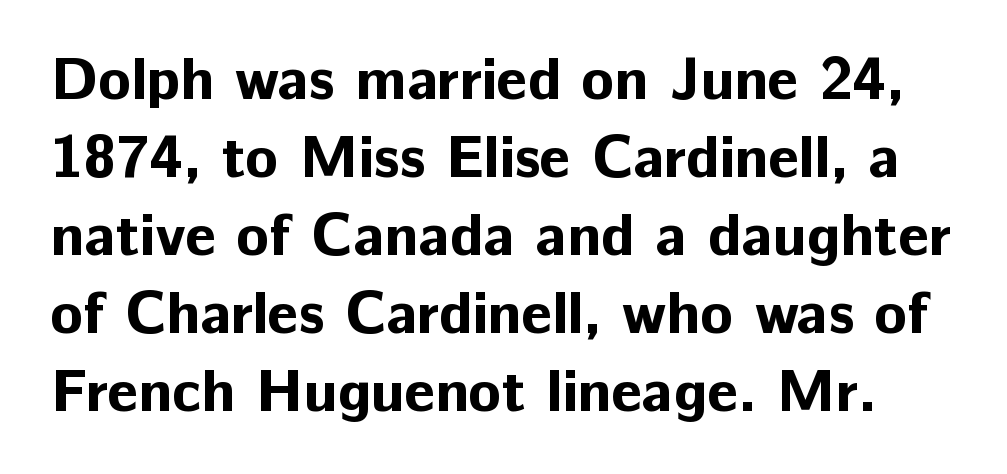
Is the type bold? Yes — the strokes are clearly thick and heavy. The rendering uses natural spacing where letterforms have individual widths. Each new line begins a customary step beneath the previous one. Unlike a traditional serif, this face leaves its strokes unadorned.
